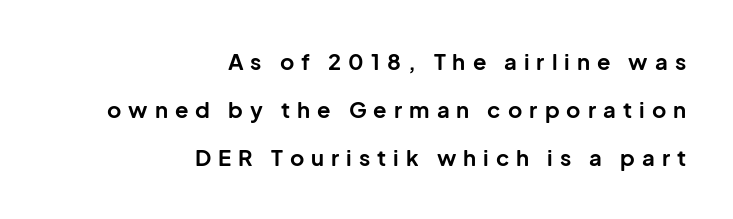
Q: Is the text bold? A: Yes.
Q: Is the text italic (slanted)? A: No, it is upright.
Q: Is the text underlined? A: No.
Q: How is the paragraph aligned? A: Right-aligned.
Q: Is the spacing between letters normal or unusually wide? A: Unusually wide.
Q: Is the spacing between lines tight, normal or loose? A: Loose.
